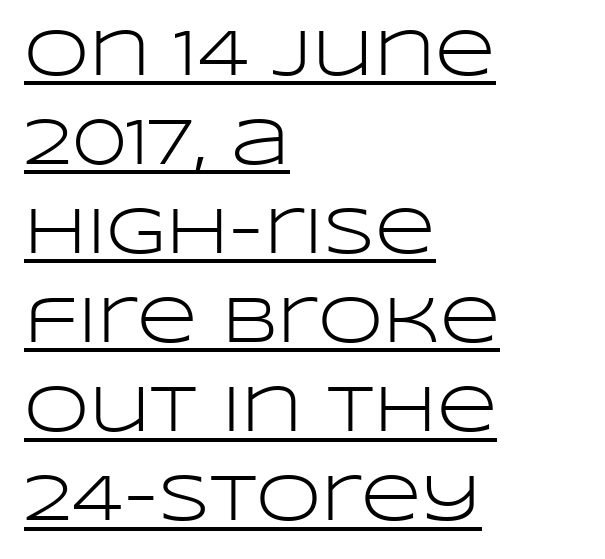
The image shows 66 px light, wide sans-serif type, upright; set left-aligned, normal line spacing (1.35x), normal letter spacing, underlined; low stroke contrast and a large x-height.
